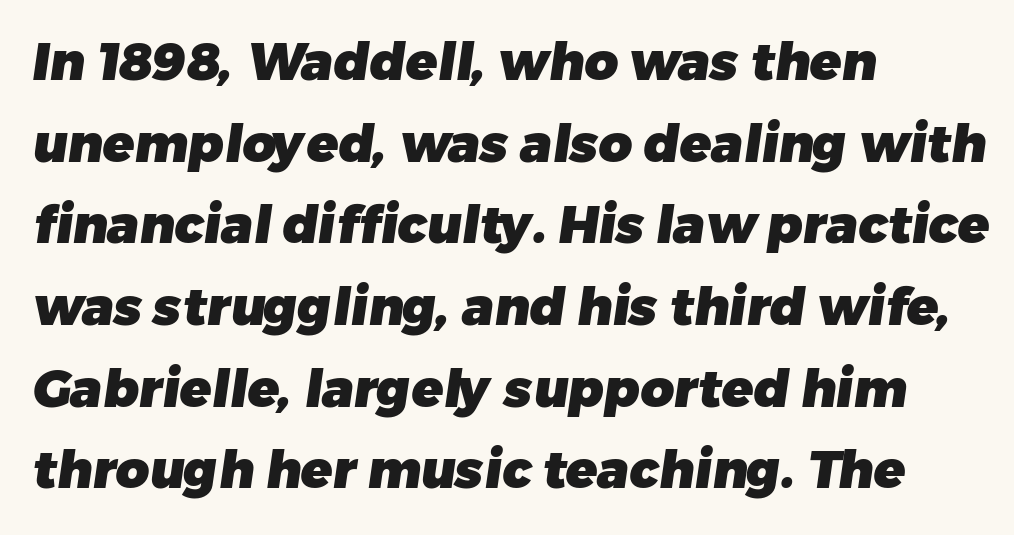
Q: Is the text bold? A: Yes.
Q: Is the typeface a serif or a sans-serif typeface? A: Sans-serif.
Q: Is the text underlined? A: No.
Q: How is the paragraph aligned? A: Left-aligned.
Q: Is the spacing between letters normal or unusually wide? A: Normal.
Q: Is the spacing between lines tight, normal or loose? A: Normal.
Q: Width (condensed, normal, or wide)? A: Normal.
Q: Stroke contrast? A: Low.
Q: x-height? A: Medium.
Q: Monospaced? A: No.
